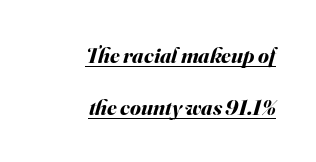
The passage shown has conventional tracking throughout. The axis of the letterforms is tilted away from vertical. You'd pick this weight for a headline — it's a proper bold. Which margin do the lines hug? The right one — the left edge is uneven.
